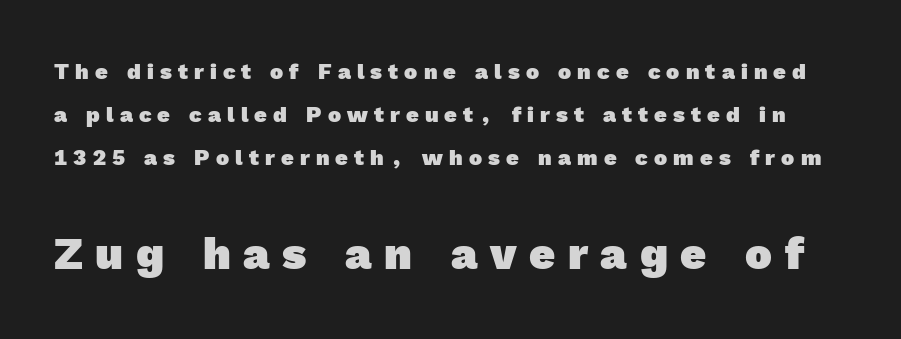
Q: Is the text bold? A: Yes.
Q: Is the typeface a serif or a sans-serif typeface? A: Sans-serif.
Q: Is the text underlined? A: No.
Q: Is the spacing between letters normal or unusually wide? A: Unusually wide.
Q: Is the spacing between lines tight, normal or loose? A: Loose.
Q: Which block of text is set in a larger size, the first (top) or the second (bottom)? A: The second (bottom) one.
Q: Width (condensed, normal, or wide)? A: Normal.
Q: x-height? A: Medium.
Q: Monospaced? A: No.
